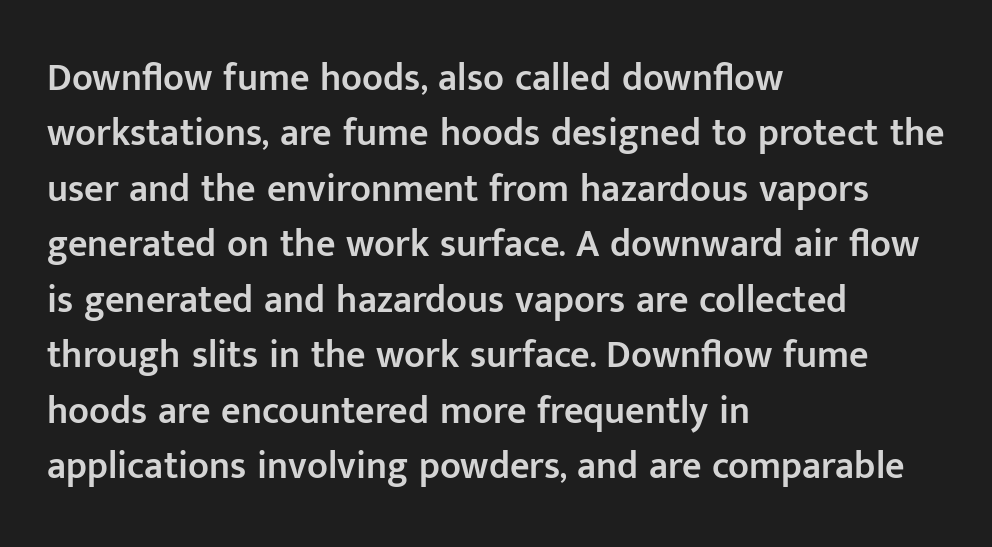
Q: Is the text bold? A: Semi-bold.
Q: Is the text italic (slanted)? A: No, it is upright.
Q: Is the typeface a serif or a sans-serif typeface? A: Sans-serif.
Q: Is the text underlined? A: No.
Q: How is the paragraph aligned? A: Left-aligned.
Q: Is the spacing between letters normal or unusually wide? A: Normal.
Q: Is the spacing between lines tight, normal or loose? A: Normal.
Q: Width (condensed, normal, or wide)? A: Normal.
Q: Stroke contrast? A: Low.
Q: x-height? A: Medium.
Q: Monospaced? A: No.
